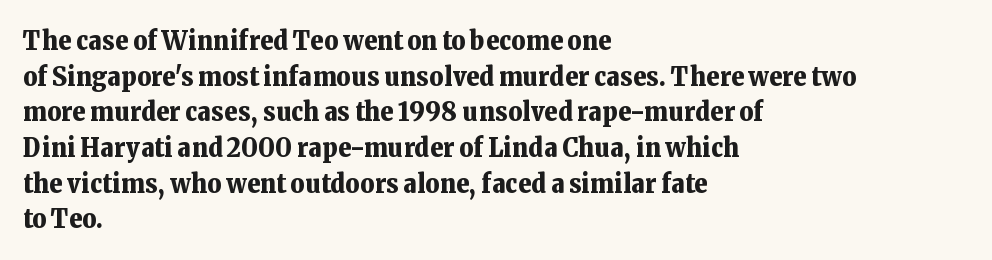
The image shows 27 px bold type, upright; set left-aligned, normal line spacing (1.32x), normal letter spacing, not underlined.
